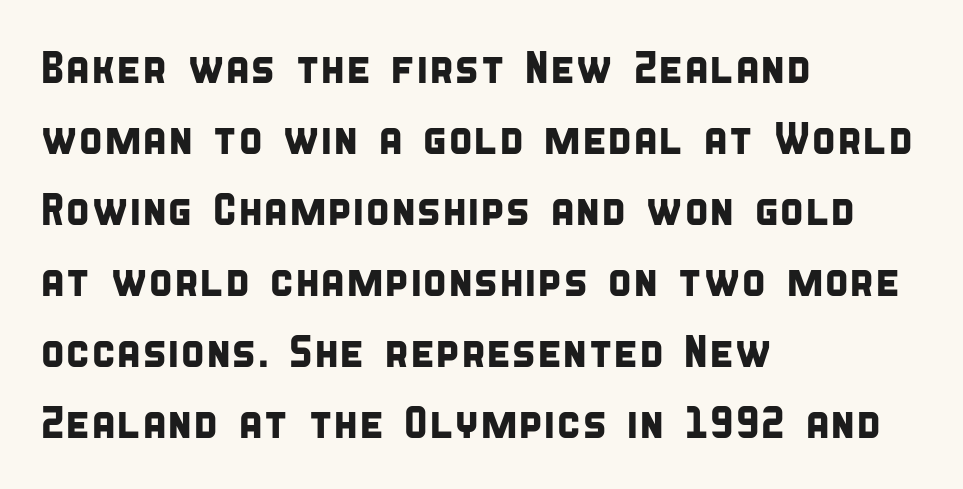
{"serif": "no", "width": "condensed", "stroke_contrast": "low", "x_height": "large", "monospaced": "no", "underline": "no", "align": "left", "line_spacing": "normal", "line_spacing_ratio": 1.58, "letter_spacing": "normal", "letter_spacing_em": 0.0, "glyph_px": 45}
